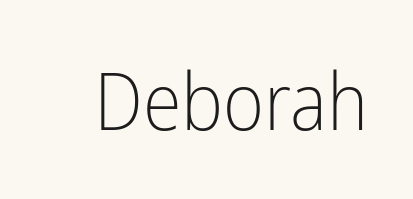
The image shows 79 px light, condensed sans-serif type, upright; set normal letter spacing, not underlined; low stroke contrast and a medium x-height.
